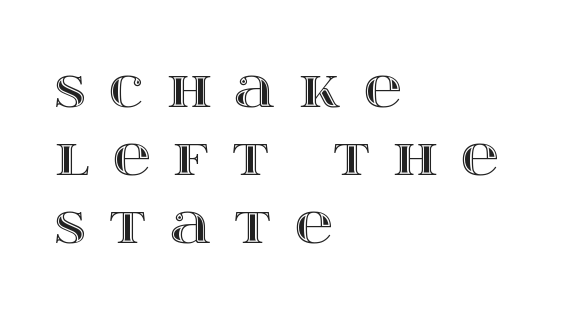
Every stem runs plumb, perpendicular to the baseline. Underline: absent. What stands out about the letter spacing? Its width — letters are far apart. Horizontally, the lines are justified to the leading edge only. Proportional: the letters do not fall into vertical columns. A typesetter would call this leading conventional body-copy spacing.
